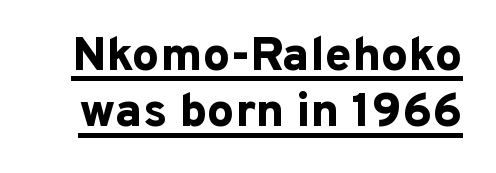
Upright lettering throughout. Notice how a bar underscores the lettering throughout. No feet cap the strokes, marking this as sans-serif type. Each letter keeps its own natural width here, so spacing adapts to shape. A typesetter would call this zero additional tracking. Each glyph is drawn with heavy, bold strokes.
